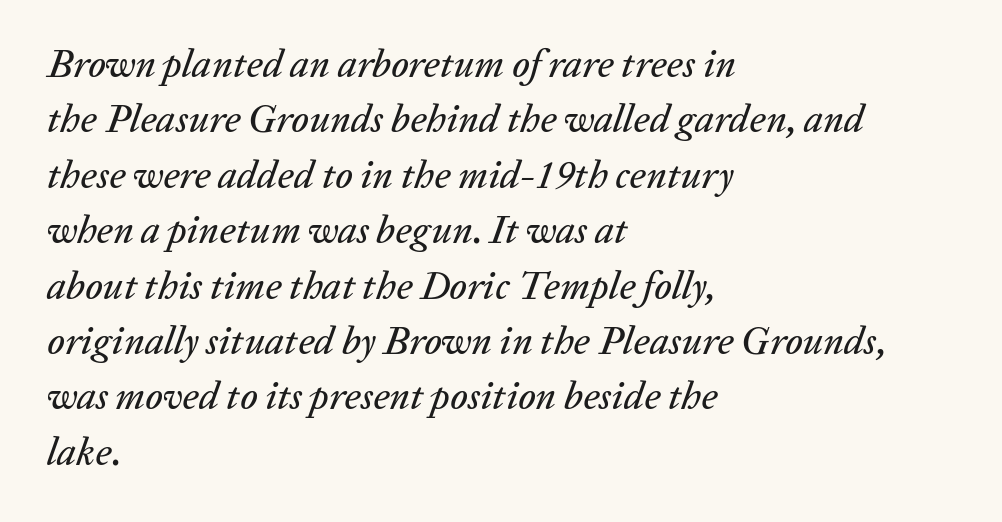
{"italic": "yes", "lean": "right", "slant_degrees": 20, "width": "normal", "stroke_contrast": "low", "x_height": "medium", "monospaced": "no", "underline": "no", "align": "left", "line_spacing": "normal", "line_spacing_ratio": 1.42, "letter_spacing": "normal", "letter_spacing_em": 0.0, "glyph_px": 39}
